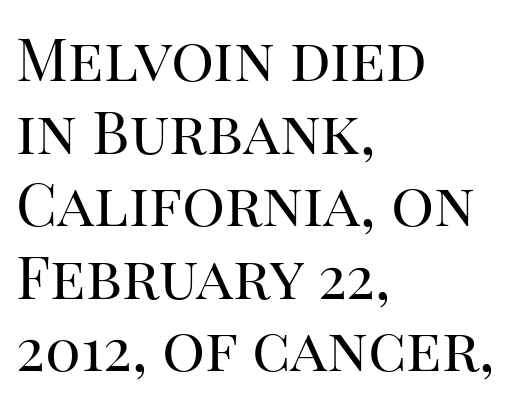
The image shows 60 px regular-weight serif type, upright; set left-aligned, line spacing 1.21x, normal letter spacing, not underlined; high stroke contrast and a large x-height.
